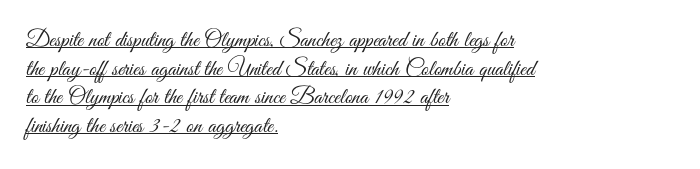
The image shows 23 px text type; set left-aligned, normal line spacing (1.25x), normal letter spacing, underlined.
